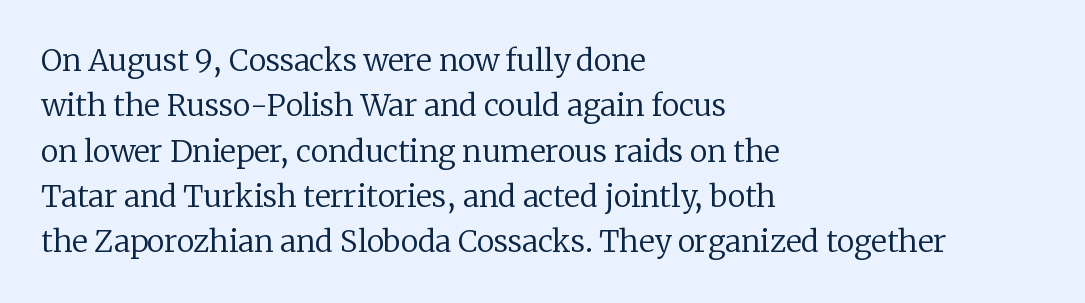
The image shows 30 px regular-weight serif type, upright; set left-aligned, normal line spacing (1.51x), normal letter spacing, not underlined; low stroke contrast and a medium x-height.
